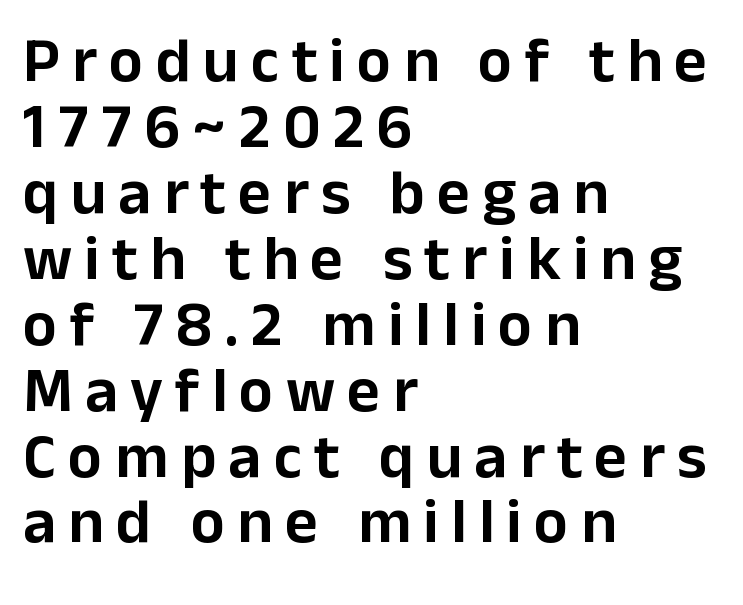
{"serif": "no", "italic": "no", "width": "normal", "stroke_contrast": "low", "x_height": "medium", "monospaced": "no", "underline": "no", "align": "left", "line_spacing": "tight", "line_spacing_ratio": 1.03, "glyph_px": 64}
